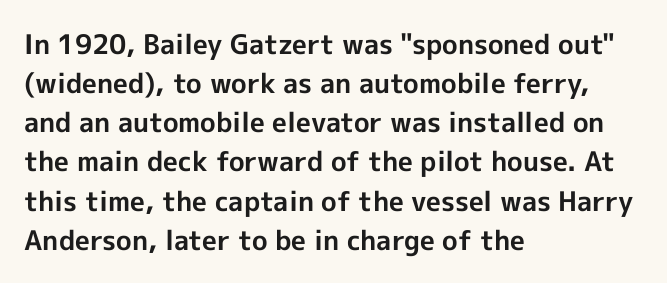
The image shows 27 px bold type, upright; set left-aligned, normal line spacing (1.45x), normal letter spacing, not underlined.
